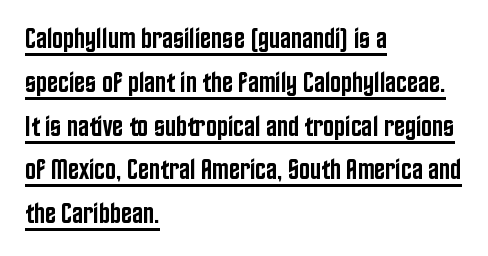
The image shows 29 px semibold, condensed sans-serif type, upright; set left-aligned, normal line spacing (1.51x), normal letter spacing, underlined; low stroke contrast and a large x-height.
